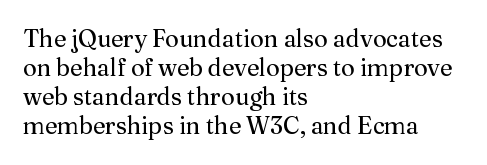
{"italic": "no", "bold": "no", "underline": "no", "align": "left", "line_spacing_ratio": 1.21, "letter_spacing": "normal", "letter_spacing_em": 0.0, "glyph_px": 24}
